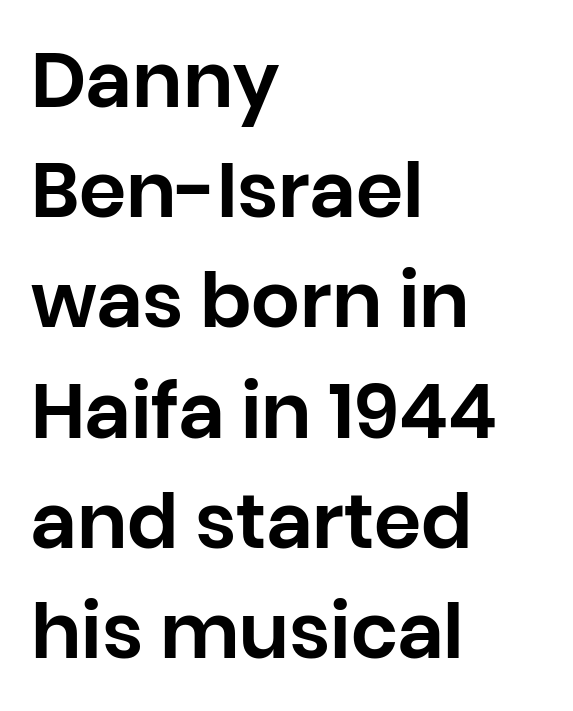
Q: Is the text italic (slanted)? A: No, it is upright.
Q: Is the typeface a serif or a sans-serif typeface? A: Sans-serif.
Q: Is the text underlined? A: No.
Q: How is the paragraph aligned? A: Left-aligned.
Q: Is the spacing between letters normal or unusually wide? A: Normal.
Q: Is the spacing between lines tight, normal or loose? A: Normal.
Q: Width (condensed, normal, or wide)? A: Normal.
Q: Stroke contrast? A: Low.
Q: x-height? A: Large.
Q: Monospaced? A: No.
